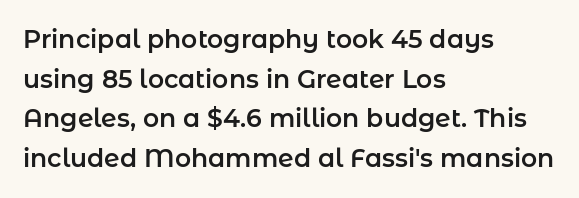
Words appear dense and cohesive because spacing is normal. Italic? Not at all — the glyphs are vertical. Horizontally, the lines are justified to the leading edge only. Leading matches the norm, producing a regular column. Each row of text sits above clean, open space.
